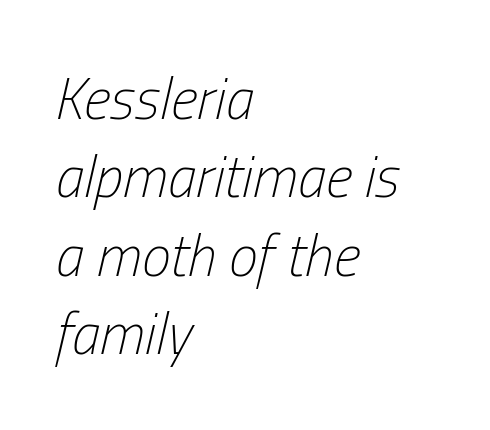
The image shows 58 px light, condensed type, italic (leaning right); set left-aligned, normal line spacing (1.35x), normal letter spacing, not underlined; low stroke contrast and a medium x-height.
